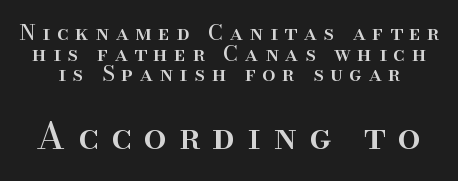
{"serif": "yes", "italic": "no", "width": "normal", "stroke_contrast": "high", "x_height": "small", "monospaced": "no", "underline": "no", "line_spacing": "tight", "line_spacing_ratio": 0.98, "letter_spacing": "wide", "letter_spacing_em": 0.32, "larger_block": "second", "size_ratio": 1.76, "glyph_px": 37}
